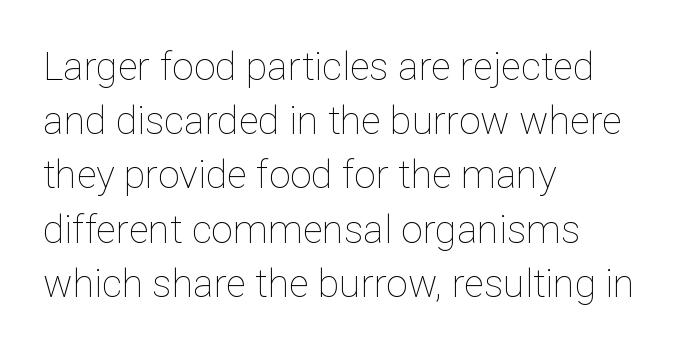
Posture: straight, roman, zero tilt. Vertical spacing — default. Bold? No — there's no thickening of the strokes. In terms of letterspacing, this is plain default setting. Unmarked baselines from the first word to the last. The setting favours the left margin, as ordinary paragraphs usually do.
